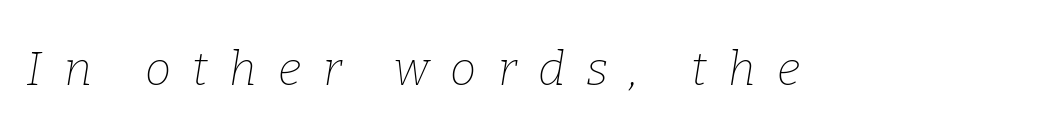
Q: Is the text bold? A: No.
Q: Is the text italic (slanted)? A: Yes, it leans right by about 9 degrees.
Q: Is the typeface a serif or a sans-serif typeface? A: Serif.
Q: Is the text underlined? A: No.
Q: Is the spacing between letters normal or unusually wide? A: Unusually wide.
Q: Width (condensed, normal, or wide)? A: Normal.
Q: Stroke contrast? A: Low.
Q: x-height? A: Medium.
Q: Monospaced? A: No.
